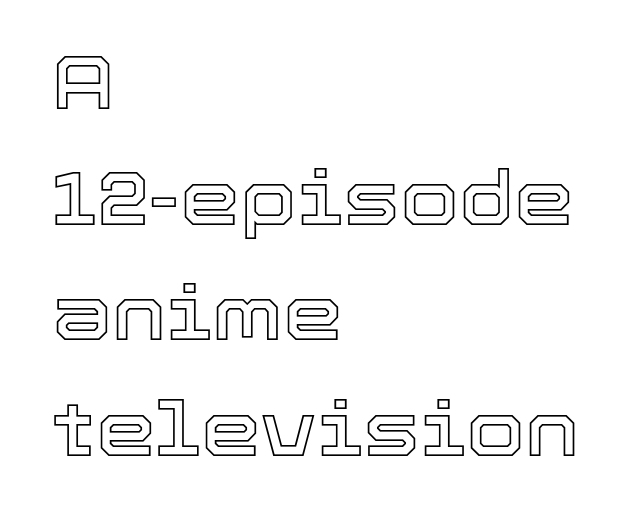
This sample is left-justified, so line endings fall wherever the words run out. These lines are rendered in a variable-pitch font. Interline gaps are of average width in this sample. Underline: absent.
